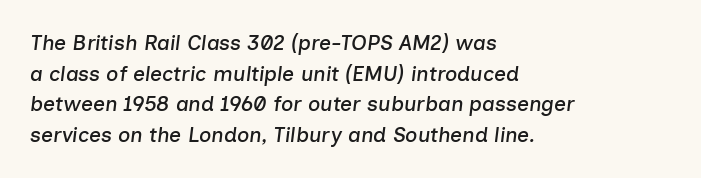
The image shows 21 px text type, italic (leaning right); set left-aligned, normal line spacing (1.46x), normal letter spacing, not underlined.
